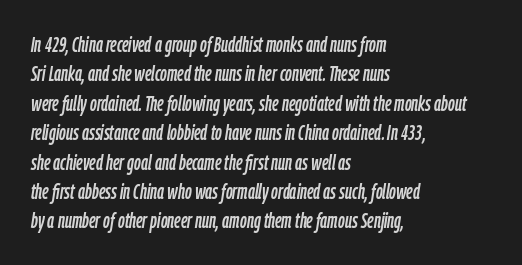
{"italic": "yes", "lean": "right", "slant_degrees": 9, "underline": "no", "align": "left", "line_spacing": "normal", "line_spacing_ratio": 1.4, "letter_spacing": "normal", "letter_spacing_em": 0.0, "glyph_px": 21}
